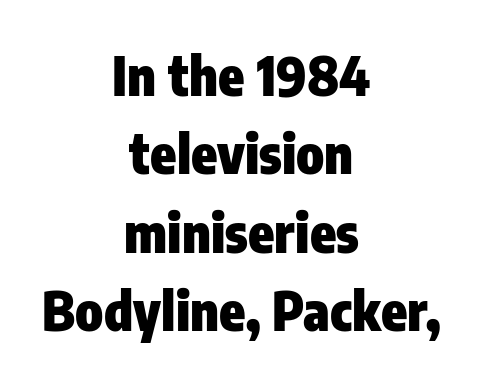
The image shows 53 px heavy, condensed sans-serif type, upright; set centered, normal line spacing (1.48x), normal letter spacing, not underlined; low stroke contrast and a medium x-height.
